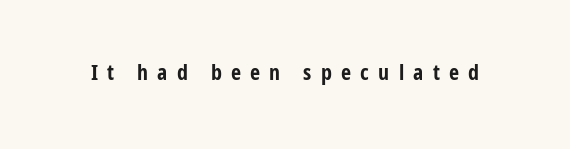
{"italic": "no", "bold": "yes", "underline": "no", "letter_spacing": "wide", "letter_spacing_em": 0.42, "glyph_px": 22}
